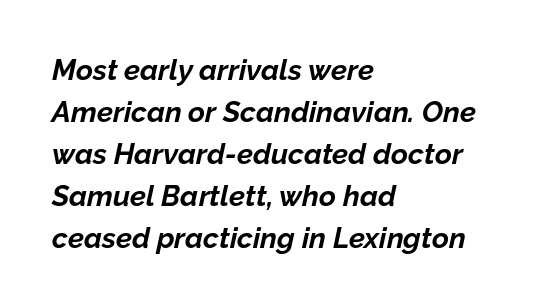
Q: Is the text bold? A: Yes.
Q: Is the text italic (slanted)? A: Yes, it leans right by about 12 degrees.
Q: Is the text underlined? A: No.
Q: How is the paragraph aligned? A: Left-aligned.
Q: Is the spacing between letters normal or unusually wide? A: Normal.
Q: Is the spacing between lines tight, normal or loose? A: Normal.
Q: Width (condensed, normal, or wide)? A: Normal.
Q: Stroke contrast? A: Low.
Q: x-height? A: Medium.
Q: Monospaced? A: No.
